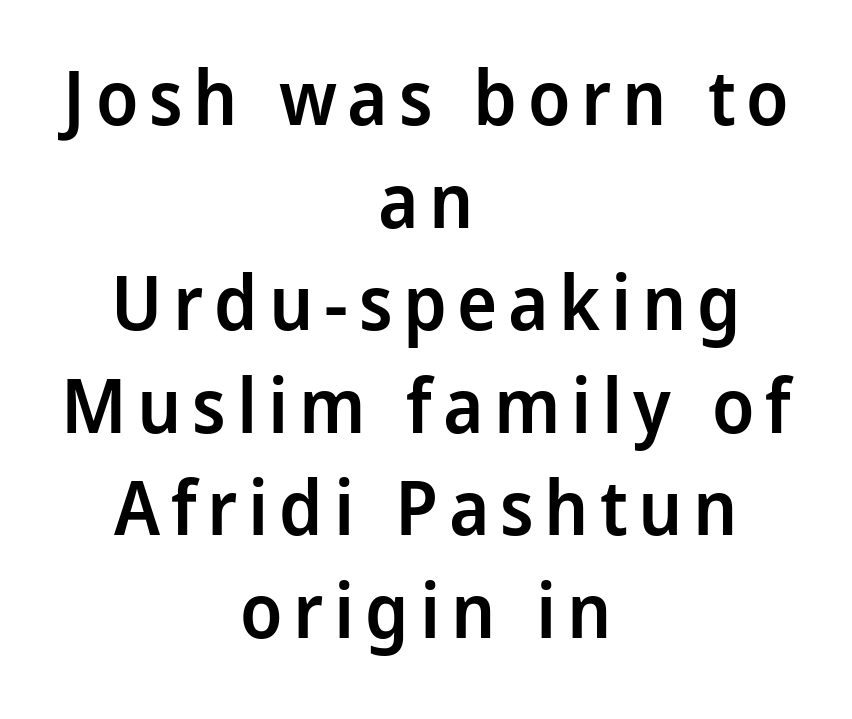
{"serif": "no", "italic": "no", "bold": "semi", "weight": "semibold", "width": "condensed", "stroke_contrast": "low", "x_height": "large", "monospaced": "no", "underline": "no", "align": "center", "line_spacing": "normal", "line_spacing_ratio": 1.35, "glyph_px": 76}
